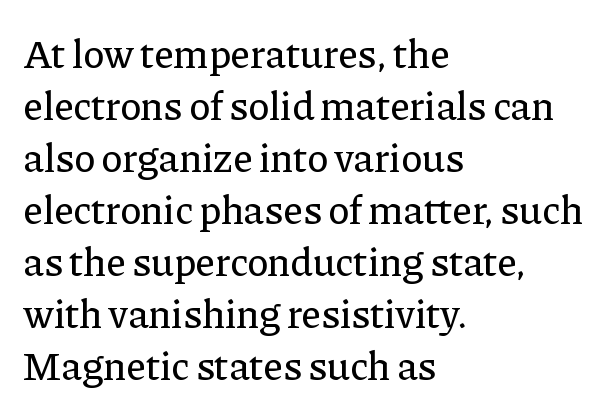
Regarding leading, the lines here are spaced in the standard way. Caption: standard tracking, unaltered. Style check: upright. Short and long lines alike share a common starting point at left.
